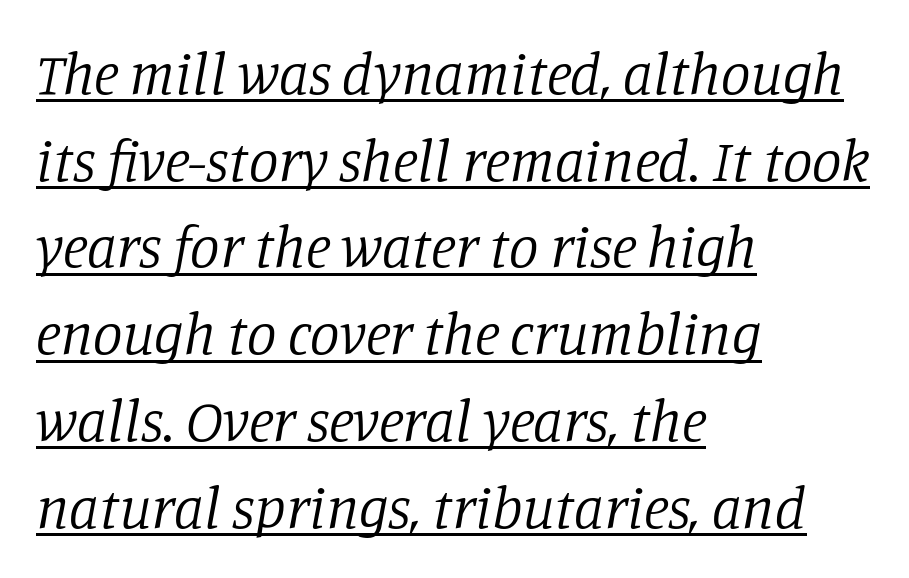
Q: Is the text bold? A: No.
Q: Is the text italic (slanted)? A: Yes, it leans right by about 11 degrees.
Q: Is the typeface a serif or a sans-serif typeface? A: Serif.
Q: Is the text underlined? A: Yes.
Q: How is the paragraph aligned? A: Left-aligned.
Q: Is the spacing between letters normal or unusually wide? A: Normal.
Q: Is the spacing between lines tight, normal or loose? A: Normal.
Q: Width (condensed, normal, or wide)? A: Normal.
Q: Stroke contrast? A: Low.
Q: x-height? A: Large.
Q: Monospaced? A: No.
